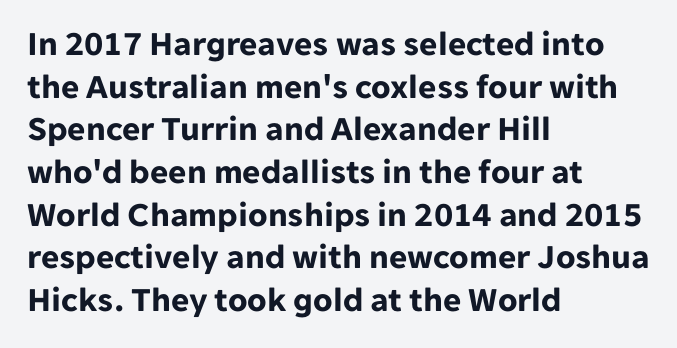
The image shows 35 px bold sans-serif type, upright; set left-aligned, line spacing 1.22x, normal letter spacing, not underlined; low stroke contrast and a medium x-height.
